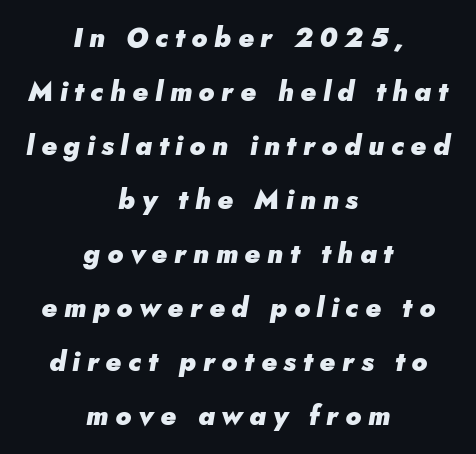
The image shows 27 px bold type, italic (leaning right); set centered, loose line spacing (2.0x), unusually wide letter spacing (+0.25 em), not underlined.
